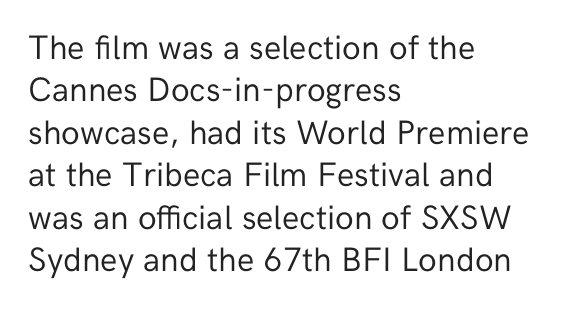
Looks like regular typesetting: each glyph gets only the width it needs. The designer went with a sans here, leaving each stem footless. In CSS terms this would be text-align: left. Check the space under the baseline: it is left empty. The specimen reads as upright at a glance.
